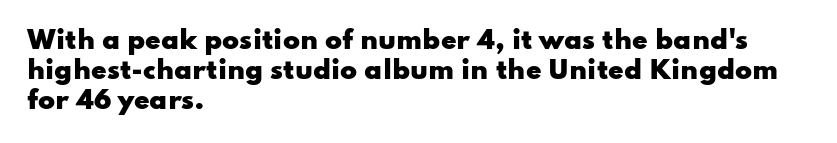
The image shows 25 px bold type, upright; set left-aligned, line spacing 1.2x, normal letter spacing, not underlined.
